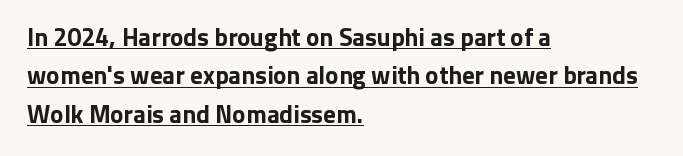
The image shows 25 px bold type, upright; set left-aligned, normal line spacing (1.54x), normal letter spacing, underlined.
